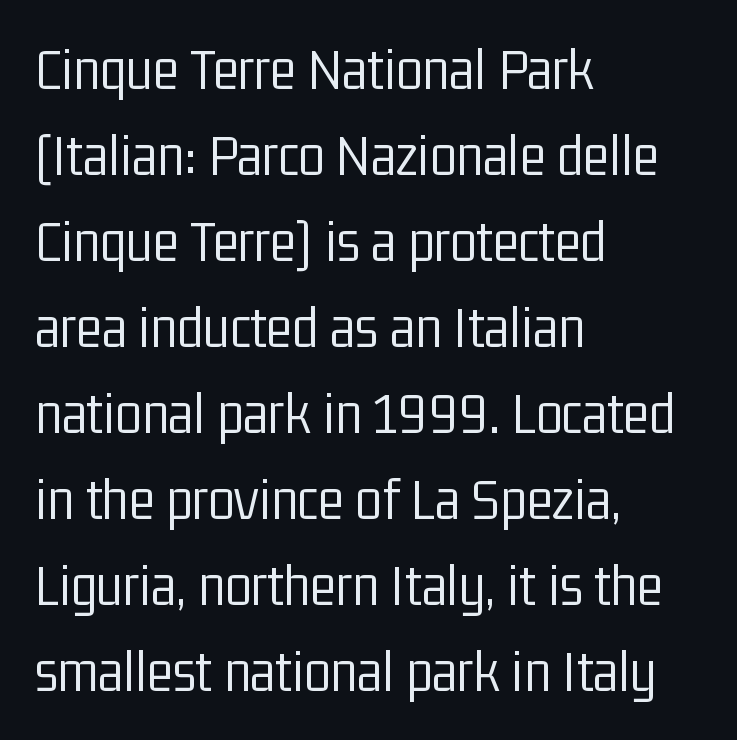
{"serif": "no", "italic": "no", "bold": "no", "weight": "light", "width": "condensed", "stroke_contrast": "low", "x_height": "medium", "monospaced": "no", "underline": "no", "align": "left", "line_spacing": "normal", "line_spacing_ratio": 1.41, "letter_spacing": "normal", "letter_spacing_em": 0.0, "glyph_px": 61}
